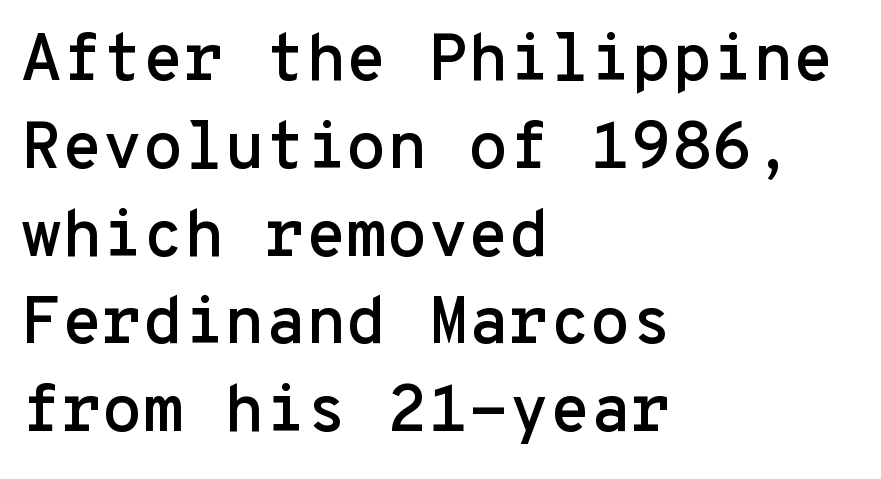
{"serif": "no", "italic": "no", "width": "normal", "stroke_contrast": "low", "x_height": "medium", "monospaced": "yes", "underline": "no", "align": "left", "line_spacing": "normal", "line_spacing_ratio": 1.33, "letter_spacing": "normal", "letter_spacing_em": 0.0, "glyph_px": 66}
